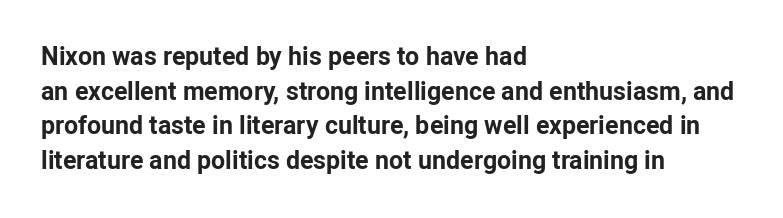
The image shows 25 px bold type, upright; set left-aligned, normal line spacing (1.39x), normal letter spacing, not underlined.
